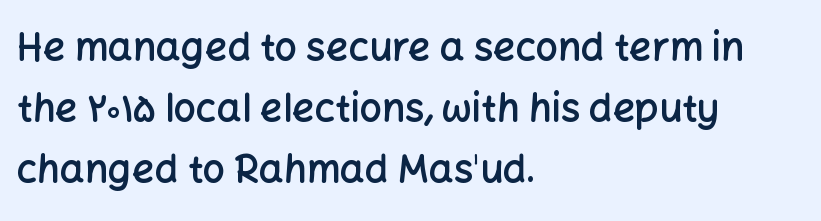
Q: Is the text bold? A: Semi-bold.
Q: Is the text italic (slanted)? A: No, it is upright.
Q: Is the typeface a serif or a sans-serif typeface? A: Sans-serif.
Q: Is the text underlined? A: No.
Q: How is the paragraph aligned? A: Left-aligned.
Q: Is the spacing between letters normal or unusually wide? A: Normal.
Q: Is the spacing between lines tight, normal or loose? A: Normal.
Q: Width (condensed, normal, or wide)? A: Normal.
Q: Stroke contrast? A: Low.
Q: x-height? A: Medium.
Q: Monospaced? A: No.
